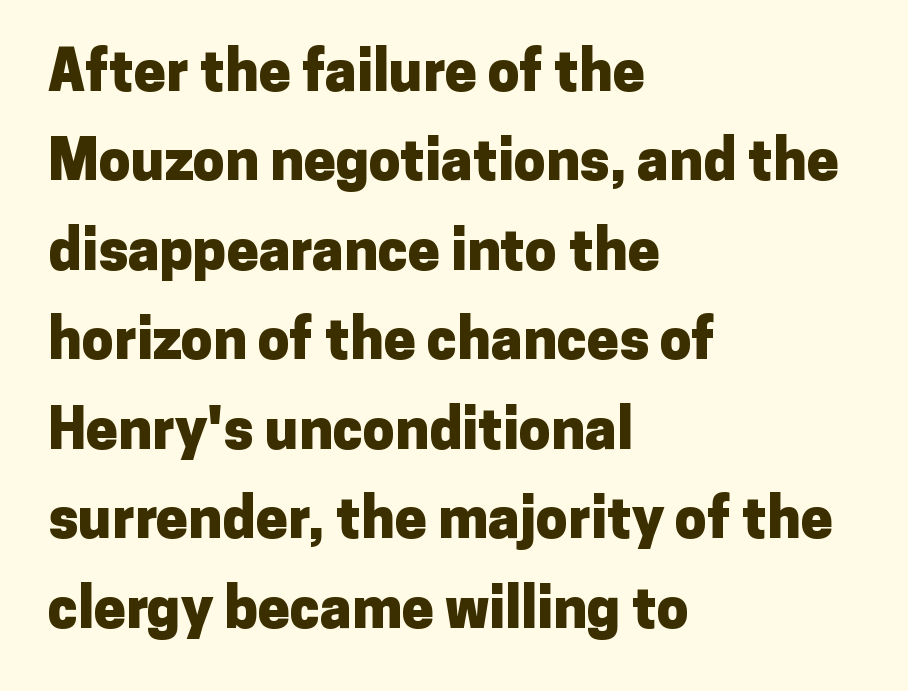
Q: Is the text bold? A: Yes.
Q: Is the text italic (slanted)? A: No, it is upright.
Q: Is the typeface a serif or a sans-serif typeface? A: Sans-serif.
Q: Is the text underlined? A: No.
Q: How is the paragraph aligned? A: Left-aligned.
Q: Is the spacing between letters normal or unusually wide? A: Normal.
Q: Is the spacing between lines tight, normal or loose? A: Normal.
Q: Width (condensed, normal, or wide)? A: Normal.
Q: Stroke contrast? A: Low.
Q: x-height? A: Medium.
Q: Monospaced? A: No.
